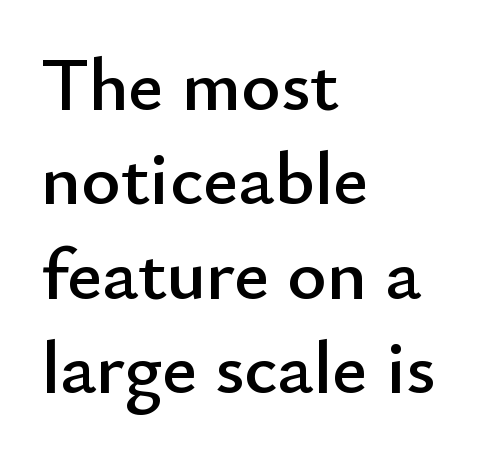
The image shows 75 px sans-serif type, upright; set left-aligned, normal line spacing (1.26x), normal letter spacing, not underlined; low stroke contrast and a small x-height.
